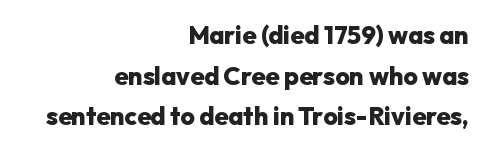
A dark, heavy texture on the line: the type is bold. This sample uses plain, unmodified letter spacing. The typography opts for an upright posture over an oblique one. Does the copy run flush right? Yes — the right margin is perfectly even.
